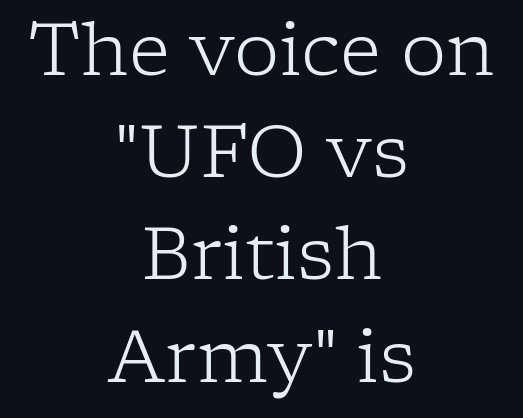
Q: Is the text bold? A: No.
Q: Is the text italic (slanted)? A: No, it is upright.
Q: Is the typeface a serif or a sans-serif typeface? A: Serif.
Q: Is the text underlined? A: No.
Q: How is the paragraph aligned? A: Centered.
Q: Is the spacing between letters normal or unusually wide? A: Normal.
Q: Is the spacing between lines tight, normal or loose? A: Normal.
Q: Width (condensed, normal, or wide)? A: Normal.
Q: Stroke contrast? A: Low.
Q: x-height? A: Medium.
Q: Monospaced? A: No.
